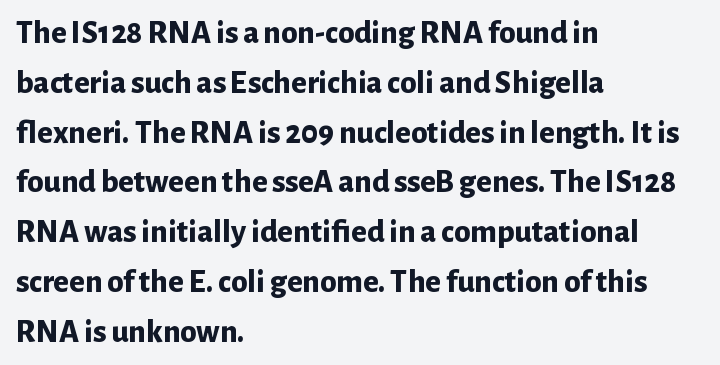
This sample uses an upright cut, with every glyph sitting square on the baseline. Grotesque or geometric, the face here clearly has no serifs. This rendering features lettering with no underline. A full-strength bold gives these letters their thick strokes. Think of a printed novel: that variable character pitch is what you see here. The text block is weighted toward the left margin, trailing off unevenly rightward.
